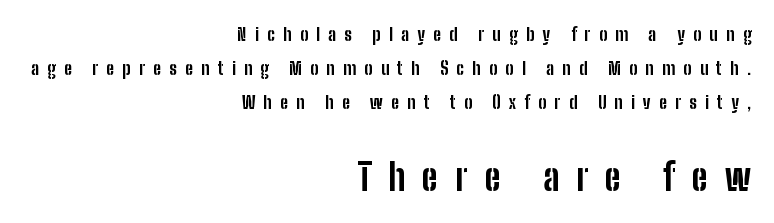
Q: Is the text bold? A: Yes.
Q: Is the text italic (slanted)? A: No, it is upright.
Q: Is the typeface a serif or a sans-serif typeface? A: Sans-serif.
Q: Is the text underlined? A: No.
Q: How is the paragraph aligned? A: Right-aligned.
Q: Is the spacing between letters normal or unusually wide? A: Unusually wide.
Q: Which block of text is set in a larger size, the first (top) or the second (bottom)? A: The second (bottom) one.
Q: Width (condensed, normal, or wide)? A: Condensed.
Q: Stroke contrast? A: Low.
Q: x-height? A: Medium.
Q: Monospaced? A: No.
